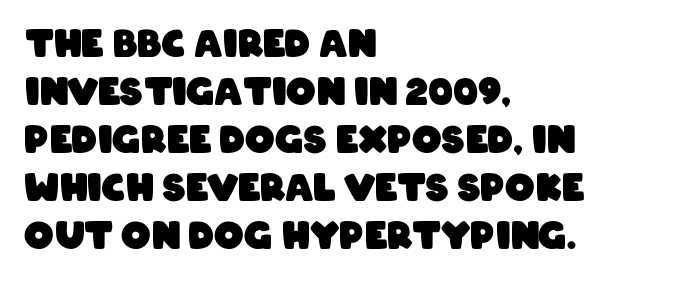
Type without underlining. Words appear dense and cohesive because spacing is normal. Reading down the block, your eye returns to a fixed left position each line. You could not count columns in this text — the font is proportionally spaced. To sum up the face: it is a sans, with no serifs. A dark, heavy texture on the line: the type is bold.
